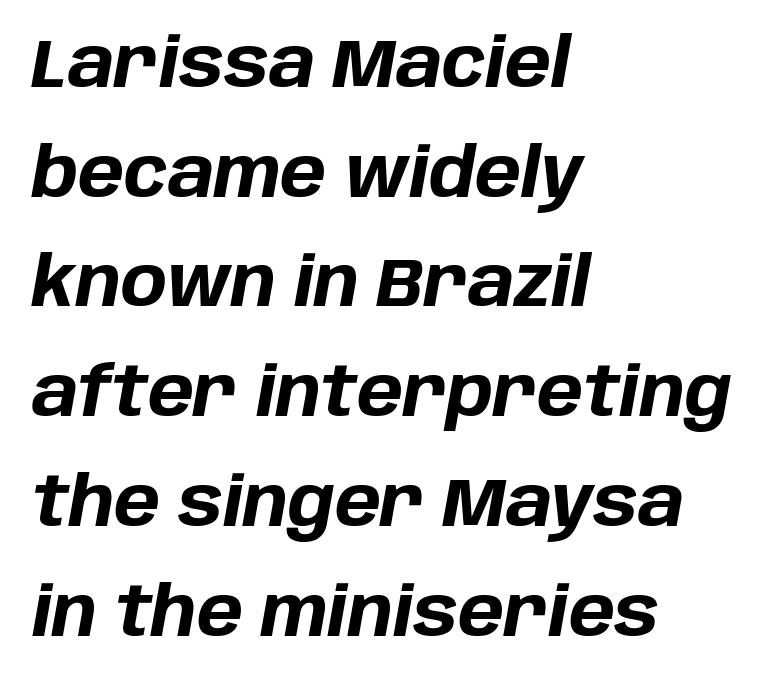
The image shows 69 px bold type, italic (leaning right); set left-aligned, normal line spacing (1.59x), normal letter spacing, not underlined; low stroke contrast and a large x-height.
